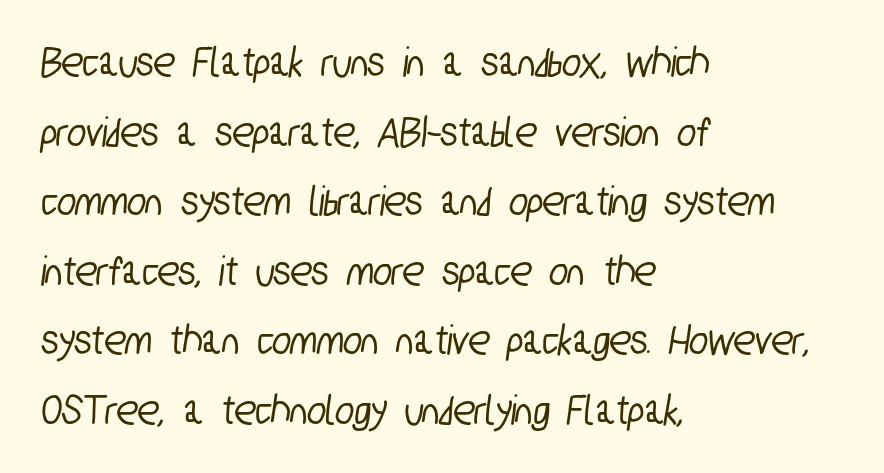
{"serif": "no", "width": "condensed", "stroke_contrast": "low", "x_height": "medium", "monospaced": "no", "underline": "no", "align": "left", "line_spacing": "normal", "line_spacing_ratio": 1.58, "letter_spacing": "normal", "letter_spacing_em": 0.0, "glyph_px": 44}
